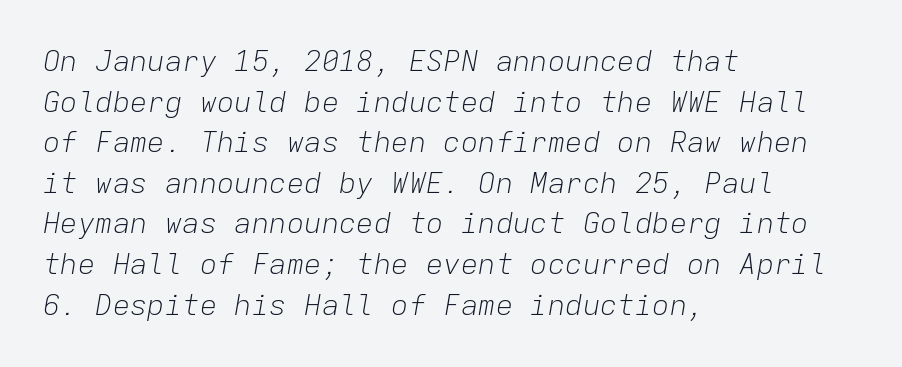
The image shows 29 px light type, italic (leaning right), monospaced; set left-aligned, normal line spacing (1.4x), normal letter spacing, not underlined; low stroke contrast and a medium x-height.
